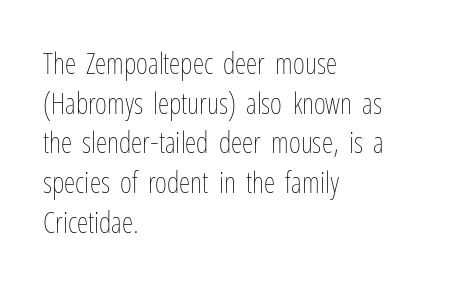
Q: Is the text bold? A: No.
Q: Is the text italic (slanted)? A: No, it is upright.
Q: Is the text underlined? A: No.
Q: How is the paragraph aligned? A: Left-aligned.
Q: Is the spacing between letters normal or unusually wide? A: Normal.
Q: Is the spacing between lines tight, normal or loose? A: Normal.
Q: Width (condensed, normal, or wide)? A: Condensed.
Q: Stroke contrast? A: Low.
Q: x-height? A: Medium.
Q: Monospaced? A: No.
